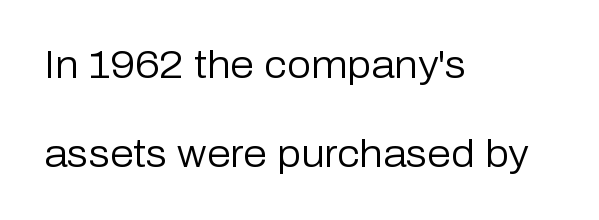
The image shows 38 px regular-weight sans-serif type, upright; set left-aligned, loose line spacing (2.35x), normal letter spacing, not underlined; low stroke contrast and a medium x-height.
